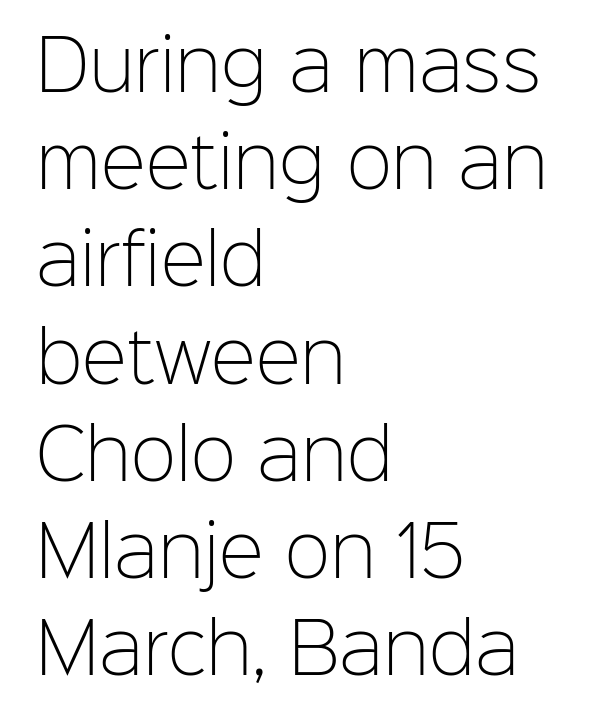
The image shows 68 px light sans-serif type, upright; set left-aligned, normal line spacing (1.43x), normal letter spacing, not underlined; low stroke contrast and a medium x-height.
